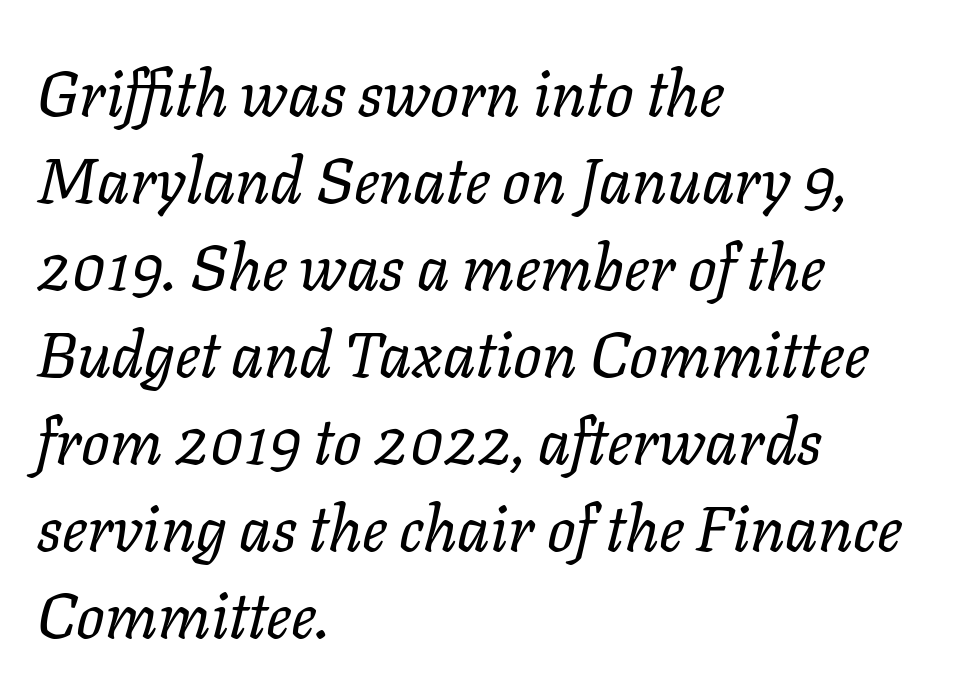
The image shows 63 px regular-weight type, italic (leaning right); set left-aligned, normal line spacing (1.38x), normal letter spacing, not underlined; low stroke contrast and a medium x-height.
